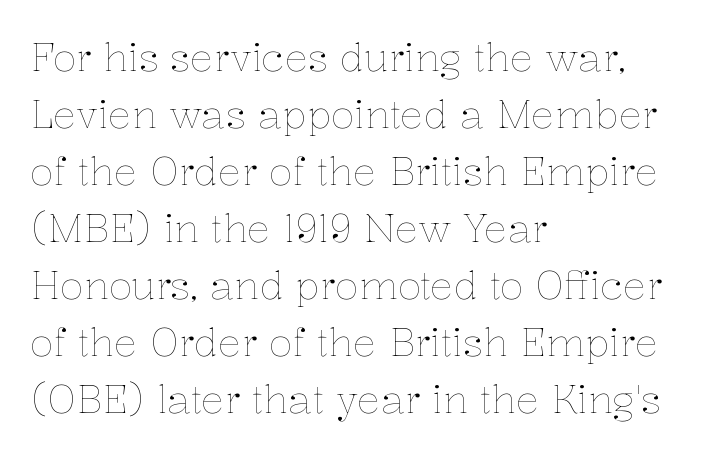
The image shows 39 px thin type, upright; set left-aligned, normal line spacing (1.46x), normal letter spacing, not underlined; low stroke contrast and a medium x-height.
